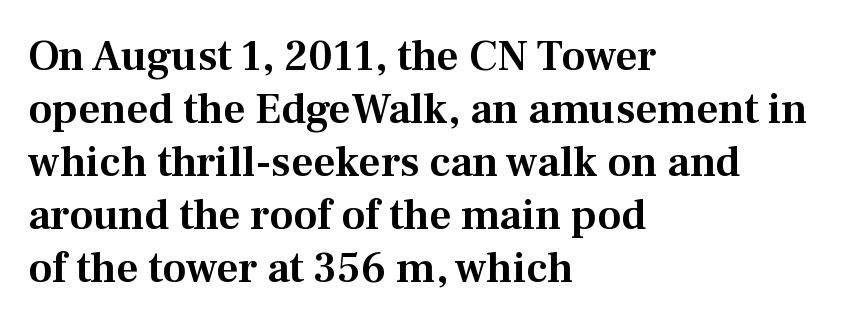
{"serif": "yes", "italic": "no", "width": "normal", "stroke_contrast": "medium", "x_height": "medium", "monospaced": "no", "underline": "no", "align": "left", "line_spacing_ratio": 1.23, "letter_spacing": "normal", "letter_spacing_em": 0.0, "glyph_px": 43}
